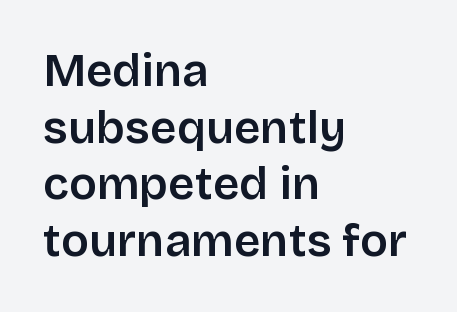
The image shows 46 px semibold sans-serif type, upright; set left-aligned, line spacing 1.23x, normal letter spacing, not underlined; low stroke contrast and a large x-height.
